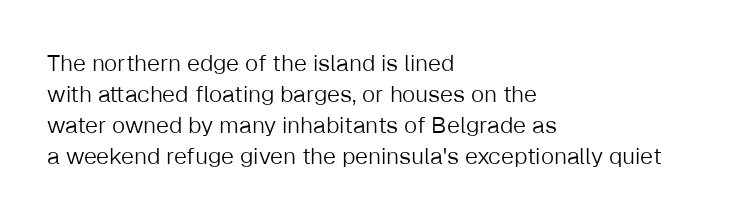
Q: Is the text bold? A: No.
Q: Is the text italic (slanted)? A: No, it is upright.
Q: Is the text underlined? A: No.
Q: How is the paragraph aligned? A: Left-aligned.
Q: Is the spacing between letters normal or unusually wide? A: Normal.
Q: Is the spacing between lines tight, normal or loose? A: Normal.
